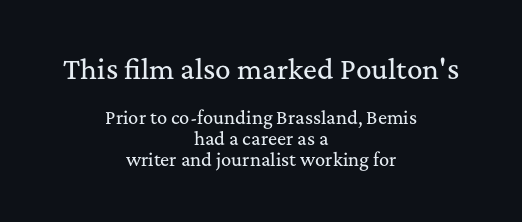
Q: Is the text italic (slanted)? A: No, it is upright.
Q: Is the text underlined? A: No.
Q: How is the paragraph aligned? A: Centered.
Q: Is the spacing between letters normal or unusually wide? A: Normal.
Q: Is the spacing between lines tight, normal or loose? A: Normal.
Q: Which block of text is set in a larger size, the first (top) or the second (bottom)? A: The first (top) one.
